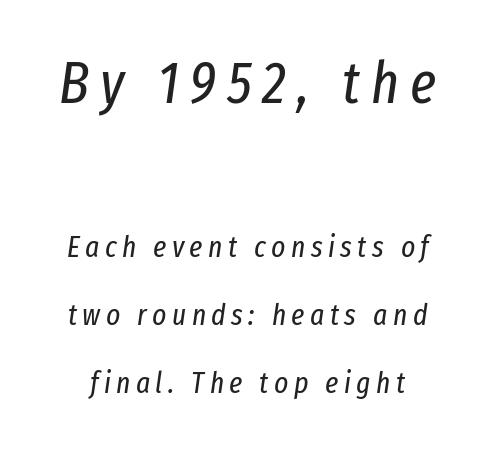
The image shows 59 px regular-weight, condensed type, italic (leaning right); set loose line spacing (2.27x), not underlined; the first (top) block is 1.97x larger; low stroke contrast and a medium x-height.
